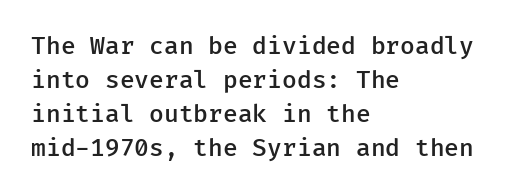
{"italic": "no", "bold": "semi", "underline": "no", "align": "left", "line_spacing": "normal", "line_spacing_ratio": 1.41, "letter_spacing": "normal", "letter_spacing_em": 0.0, "glyph_px": 24}
